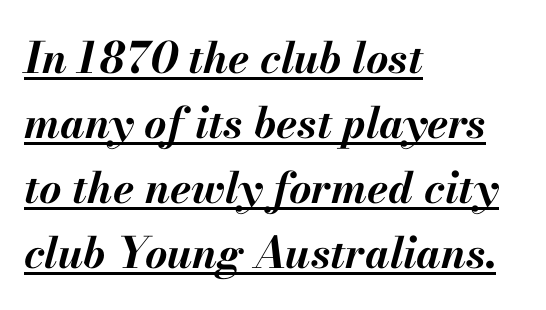
{"italic": "yes", "lean": "right", "slant_degrees": 13, "bold": "yes", "weight": "bold", "width": "normal", "stroke_contrast": "medium", "x_height": "small", "monospaced": "no", "underline": "yes", "align": "left", "line_spacing": "normal", "line_spacing_ratio": 1.51, "letter_spacing": "normal", "letter_spacing_em": 0.0, "glyph_px": 43}
